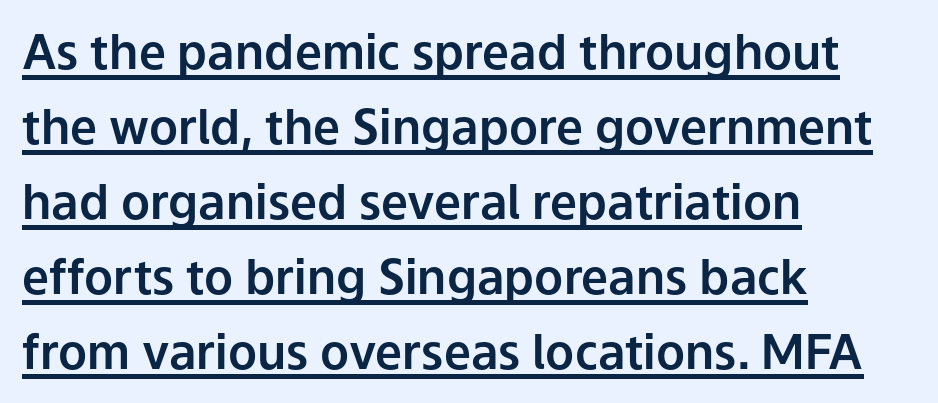
The image shows 48 px sans-serif type, upright; set left-aligned, normal line spacing (1.56x), normal letter spacing, underlined; low stroke contrast and a medium x-height.
